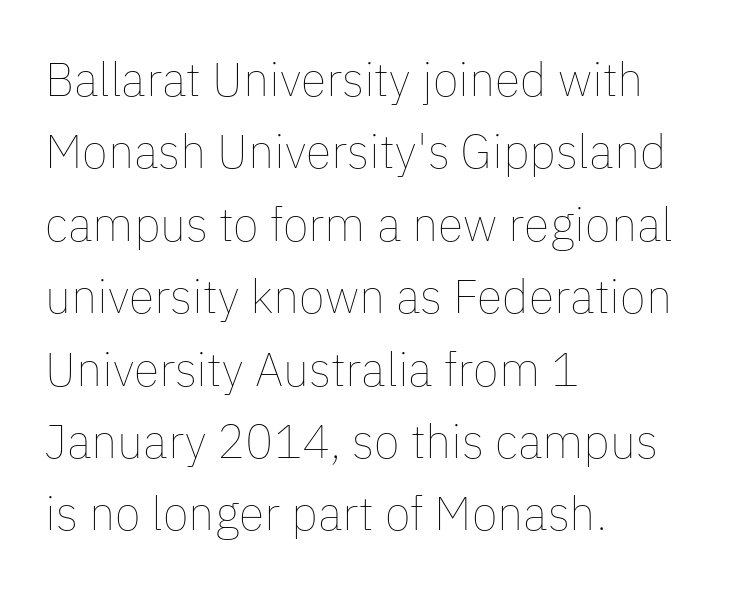
{"italic": "no", "bold": "no", "weight": "thin", "width": "normal", "stroke_contrast": "low", "x_height": "medium", "monospaced": "no", "underline": "no", "align": "left", "line_spacing": "normal", "line_spacing_ratio": 1.54, "letter_spacing": "normal", "letter_spacing_em": 0.0, "glyph_px": 47}
